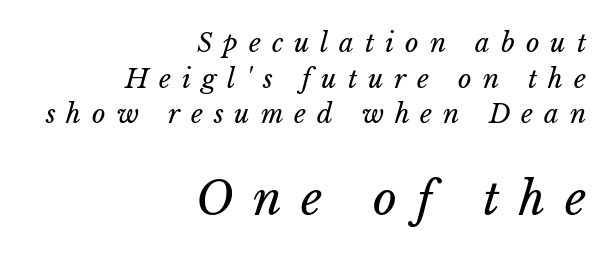
The lines are quadded right. The passage shown leans; its letterforms are oblique. Whoever set this chose a conventional vertical rhythm. The space directly below the letters is spotless. Each stroke keeps to a modest, everyday thickness or less.
